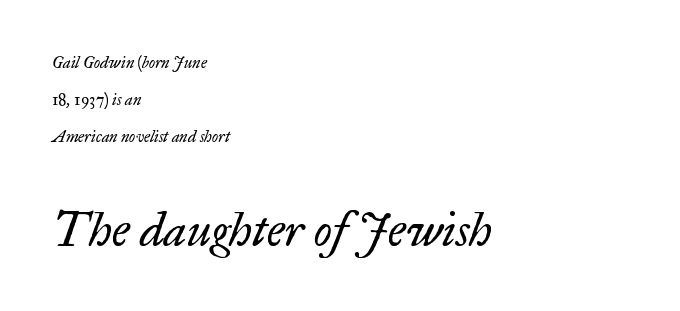
The image shows 47 px regular-weight serif type, italic (leaning right); set left-aligned, loose line spacing (2.32x), normal letter spacing, not underlined; the second (bottom) block is 2.94x larger; low stroke contrast and a small x-height.
